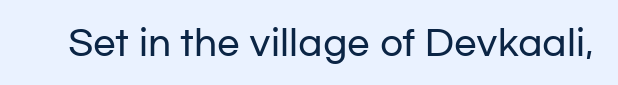
The image shows 34 px wide sans-serif type, upright; set normal letter spacing, not underlined; low stroke contrast and a medium x-height.
